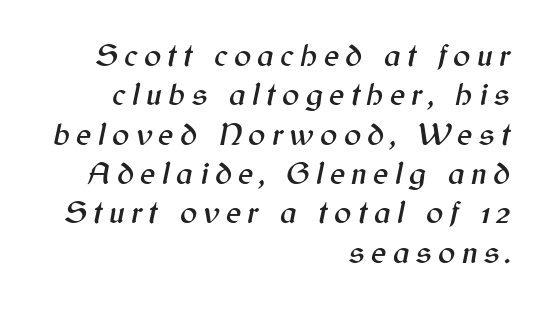
{"italic": "yes", "lean": "right", "slant_degrees": 12, "width": "normal", "stroke_contrast": "medium", "x_height": "medium", "monospaced": "no", "underline": "no", "align": "right", "line_spacing_ratio": 1.23, "letter_spacing": "wide", "letter_spacing_em": 0.2, "glyph_px": 32}
